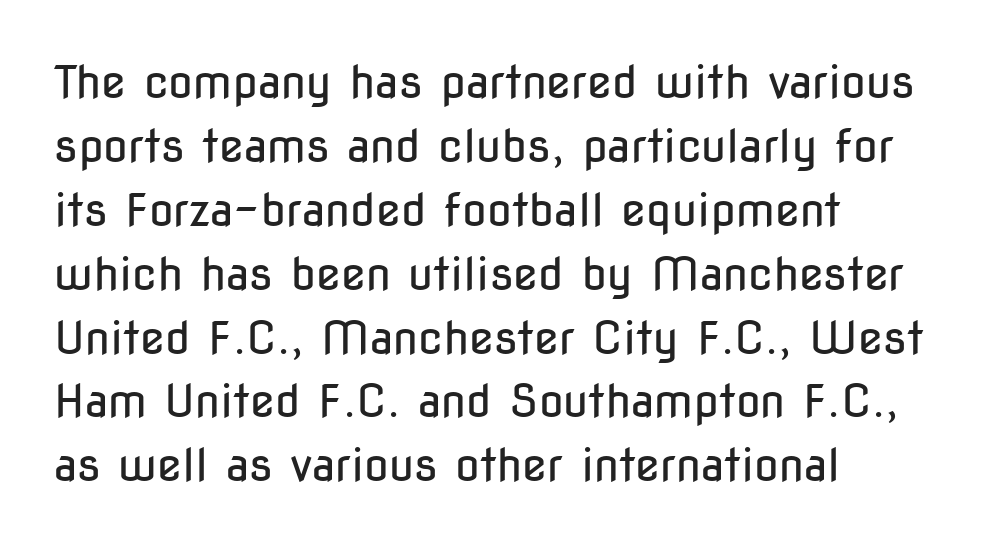
{"serif": "no", "italic": "no", "bold": "no", "weight": "regular", "width": "condensed", "stroke_contrast": "low", "x_height": "medium", "monospaced": "no", "underline": "no", "align": "left", "line_spacing": "normal", "line_spacing_ratio": 1.42, "letter_spacing": "normal", "letter_spacing_em": 0.0, "glyph_px": 45}
